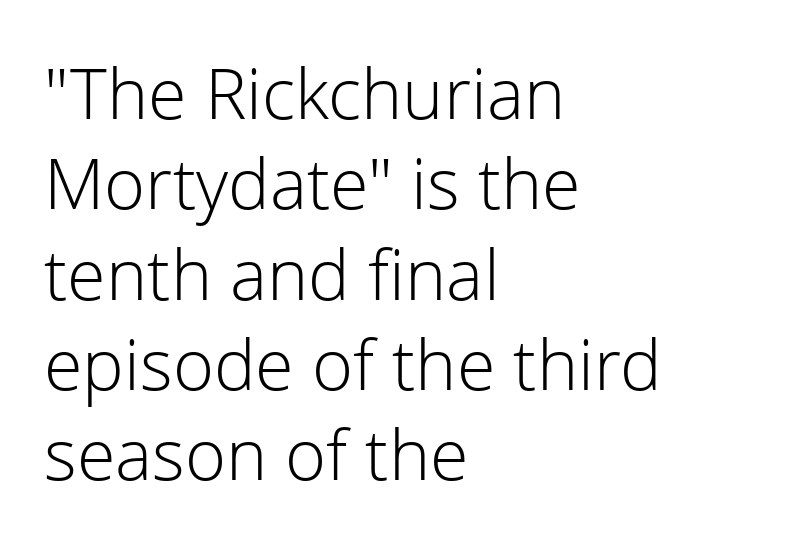
{"serif": "no", "italic": "no", "bold": "no", "weight": "light", "width": "normal", "stroke_contrast": "low", "x_height": "medium", "monospaced": "no", "underline": "no", "align": "left", "line_spacing": "normal", "line_spacing_ratio": 1.29, "letter_spacing": "normal", "letter_spacing_em": 0.0, "glyph_px": 70}
